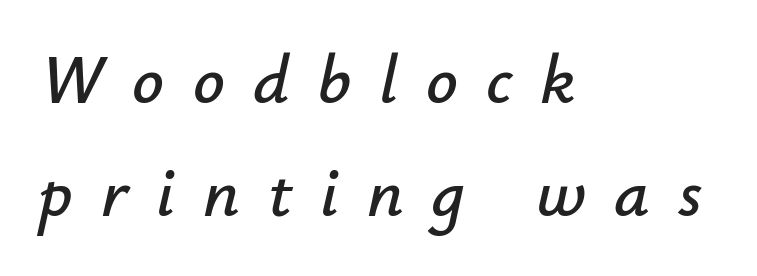
Q: Is the text italic (slanted)? A: Yes, it leans right by about 12 degrees.
Q: Is the text underlined? A: No.
Q: How is the paragraph aligned? A: Left-aligned.
Q: Is the spacing between letters normal or unusually wide? A: Unusually wide.
Q: Is the spacing between lines tight, normal or loose? A: Normal.
Q: Width (condensed, normal, or wide)? A: Normal.
Q: Stroke contrast? A: Low.
Q: x-height? A: Small.
Q: Monospaced? A: No.
